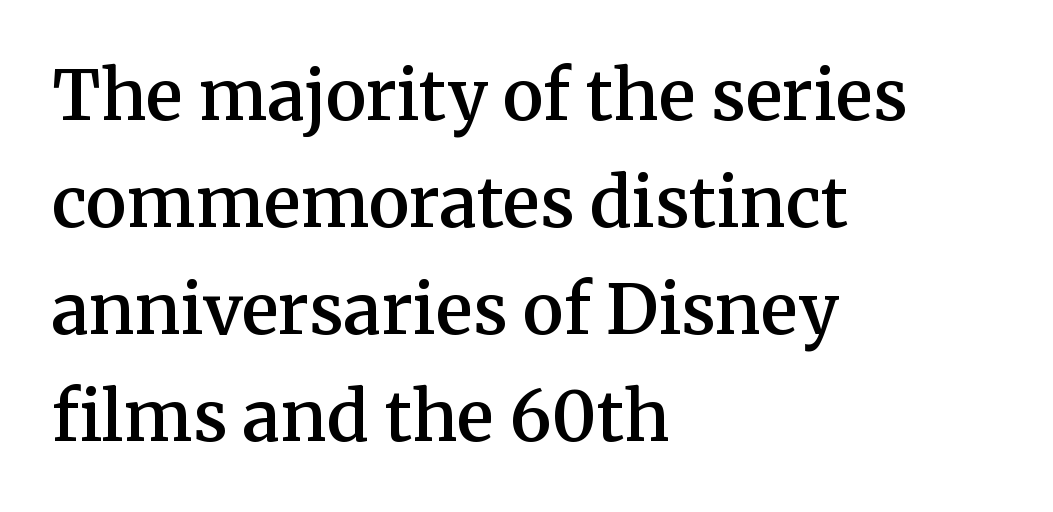
The face used here is seriffed, in the tradition of book romans. Just letters on the line, the space beneath them empty. Quick note: interline space is typical. Is there any slant? The stems are plumb. The sample has been set in demibold, a notch under bold. Nothing unusual about the tracking: characters are spaced as the font intends.
